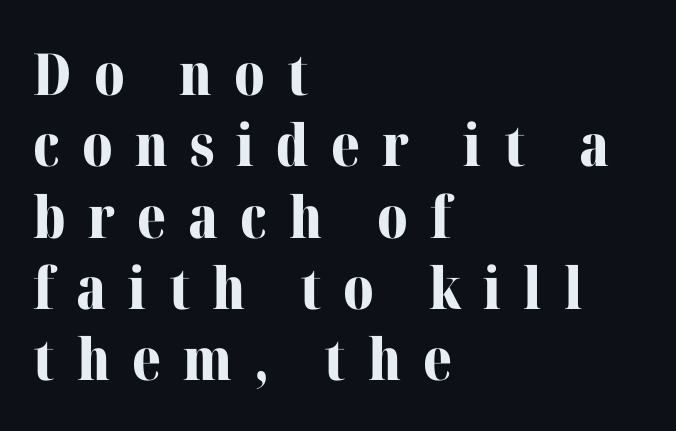
{"serif": "yes", "italic": "no", "bold": "yes", "weight": "bold", "width": "normal", "stroke_contrast": "medium", "x_height": "medium", "monospaced": "no", "underline": "no", "align": "left", "line_spacing_ratio": 1.23, "letter_spacing": "wide", "letter_spacing_em": 0.38, "glyph_px": 58}
